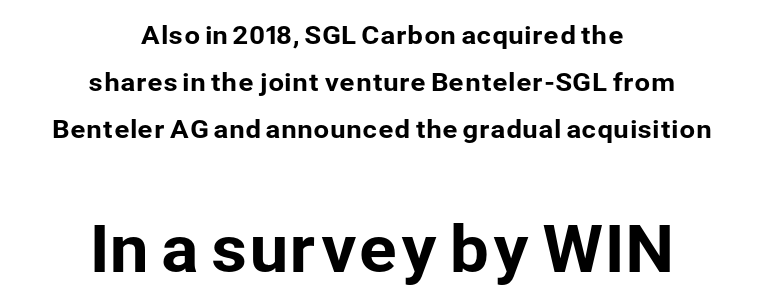
If you drew a line through each stem, it would be perfectly vertical. In CSS terms this would be text-align: center. The space directly below the letters is spotless. The passage shown is typed in a proportional face where columns would drift. Type style note: lacks serifs.
